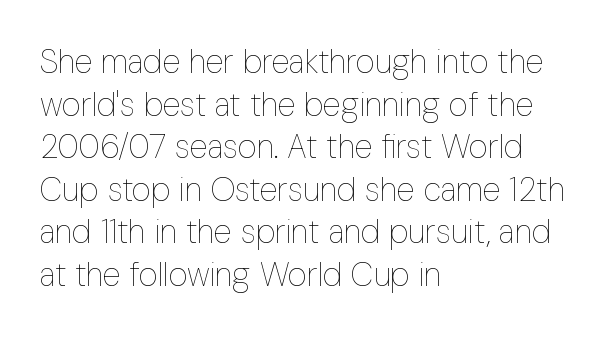
The image shows 33 px thin, condensed type, upright; set left-aligned, normal line spacing (1.29x), normal letter spacing, not underlined; low stroke contrast and a medium x-height.
